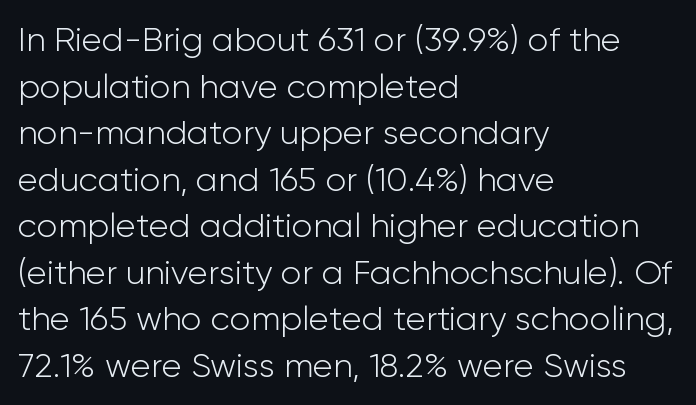
The image shows 34 px light sans-serif type, upright; set left-aligned, normal line spacing (1.37x), normal letter spacing, not underlined; low stroke contrast and a medium x-height.
